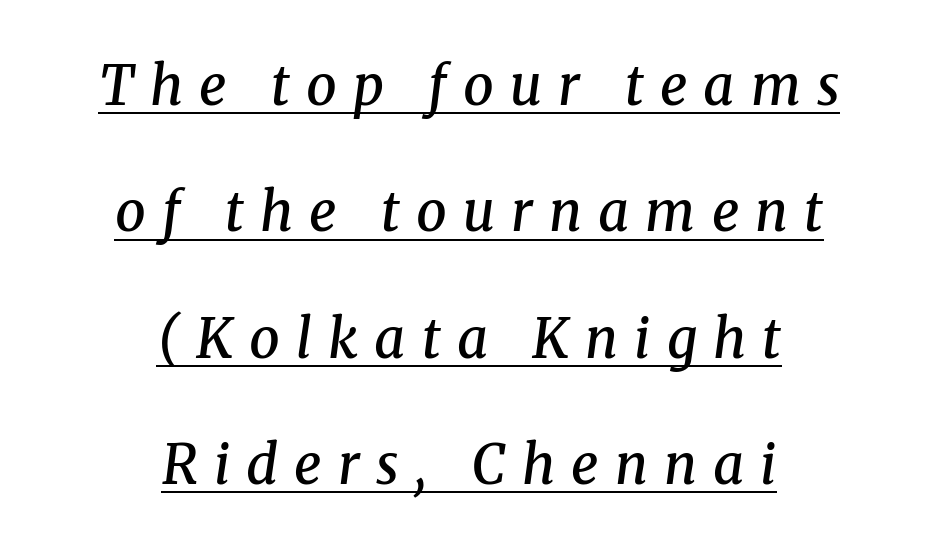
Do the characters align in a grid? No, the font is proportional. The glyphs look as if they've been sheared to an angle. Notice how a bar underscores the lettering throughout. Does the leading feel generous? Absolutely, it's lavish. In terms of letterspacing, this is a distinctly airy, spread setting.
